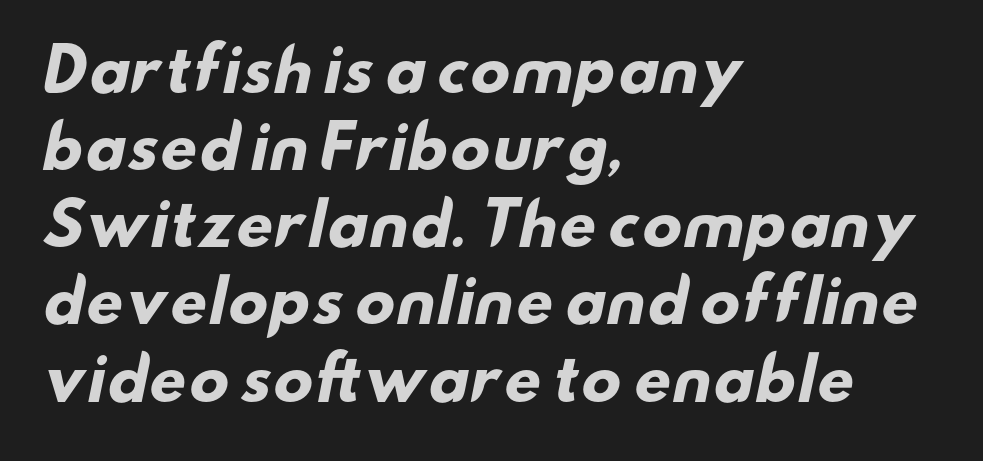
The image shows 58 px heavy, wide sans-serif type; set left-aligned, normal line spacing (1.33x), normal letter spacing, not underlined; low stroke contrast and a small x-height.
